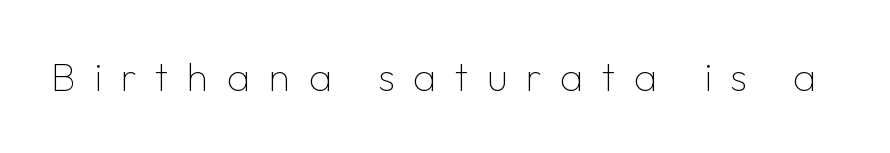
Look at the tracking — it's clearly loosened, letters drifting apart. This rendering employs a face without finishing strokes, i.e., a sans-serif. Looks like regular typesetting: each glyph gets only the width it needs. In terms of posture, this sample is upright.
